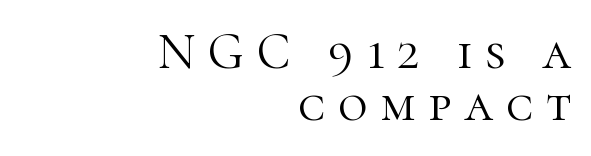
Q: Is the text bold? A: No.
Q: Is the text italic (slanted)? A: No, it is upright.
Q: Is the typeface a serif or a sans-serif typeface? A: Serif.
Q: Is the text underlined? A: No.
Q: How is the paragraph aligned? A: Right-aligned.
Q: Is the spacing between letters normal or unusually wide? A: Unusually wide.
Q: Is the spacing between lines tight, normal or loose? A: Tight.
Q: Width (condensed, normal, or wide)? A: Normal.
Q: Stroke contrast? A: High.
Q: x-height? A: Medium.
Q: Monospaced? A: No.
